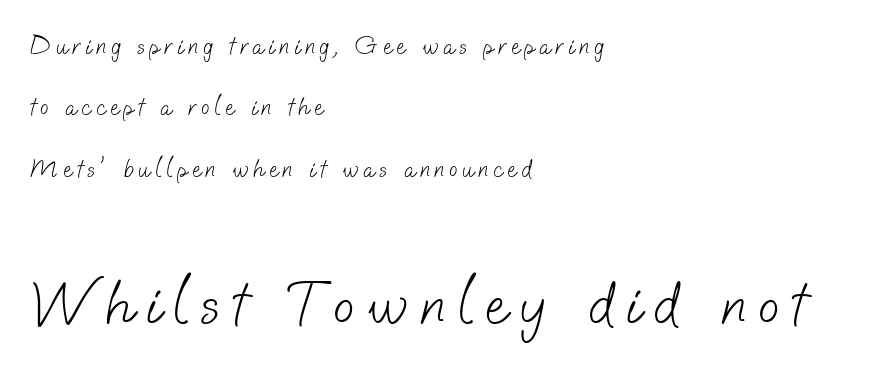
Q: Is the text bold? A: No.
Q: Is the typeface a serif or a sans-serif typeface? A: Sans-serif.
Q: Is the text underlined? A: No.
Q: How is the paragraph aligned? A: Left-aligned.
Q: Is the spacing between lines tight, normal or loose? A: Loose.
Q: Which block of text is set in a larger size, the first (top) or the second (bottom)? A: The second (bottom) one.
Q: Width (condensed, normal, or wide)? A: Normal.
Q: Stroke contrast? A: Low.
Q: x-height? A: Small.
Q: Monospaced? A: No.
